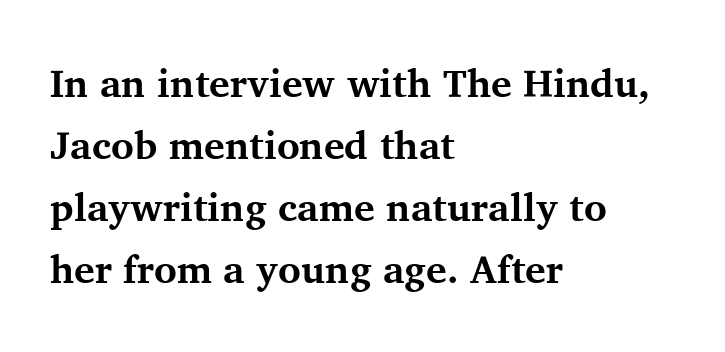
The image shows 39 px bold serif type, upright; set left-aligned, normal line spacing (1.59x), normal letter spacing, not underlined; medium stroke contrast and a medium x-height.
